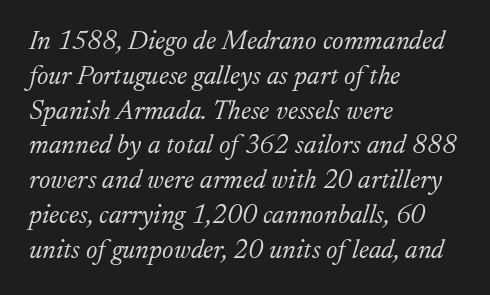
Q: Is the text bold? A: No.
Q: Is the text italic (slanted)? A: Yes, it leans right by about 17 degrees.
Q: Is the text underlined? A: No.
Q: How is the paragraph aligned? A: Left-aligned.
Q: Is the spacing between letters normal or unusually wide? A: Normal.
Q: Is the spacing between lines tight, normal or loose? A: Normal.
